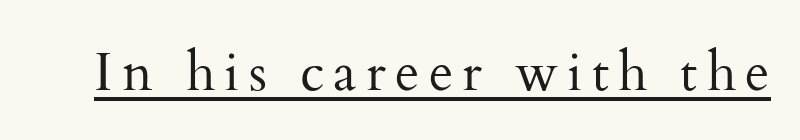
{"serif": "yes", "italic": "no", "bold": "no", "weight": "regular", "width": "normal", "stroke_contrast": "medium", "x_height": "small", "monospaced": "no", "underline": "yes", "glyph_px": 54}
